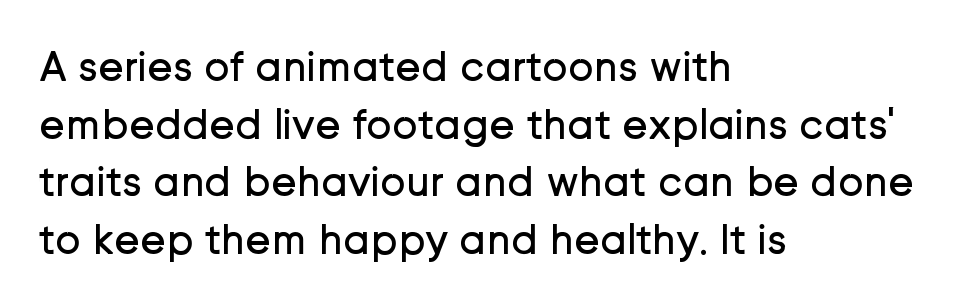
Q: Is the text bold? A: No.
Q: Is the text italic (slanted)? A: No, it is upright.
Q: Is the typeface a serif or a sans-serif typeface? A: Sans-serif.
Q: Is the text underlined? A: No.
Q: How is the paragraph aligned? A: Left-aligned.
Q: Is the spacing between letters normal or unusually wide? A: Normal.
Q: Is the spacing between lines tight, normal or loose? A: Normal.
Q: Width (condensed, normal, or wide)? A: Normal.
Q: Stroke contrast? A: Low.
Q: x-height? A: Medium.
Q: Monospaced? A: No.
